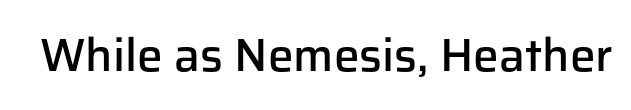
Q: Is the text bold? A: Semi-bold.
Q: Is the text italic (slanted)? A: No, it is upright.
Q: Is the typeface a serif or a sans-serif typeface? A: Sans-serif.
Q: Is the text underlined? A: No.
Q: Is the spacing between letters normal or unusually wide? A: Normal.
Q: Width (condensed, normal, or wide)? A: Normal.
Q: Stroke contrast? A: Low.
Q: x-height? A: Medium.
Q: Monospaced? A: No.
